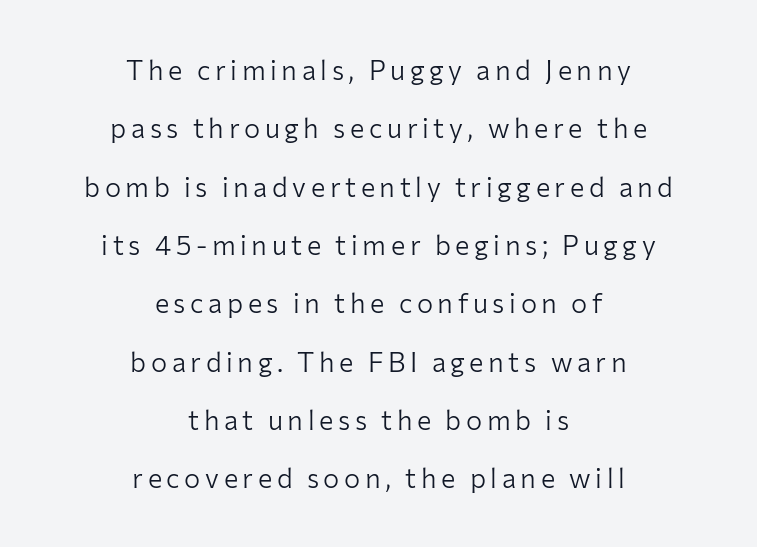
The rendering positions every line midway between the sides. Interline gaps are noticeably wide in this sample. A bare baseline throughout the passage. In terms of posture, this sample is upright. No heavy texture on the line: the type isn't bold.
